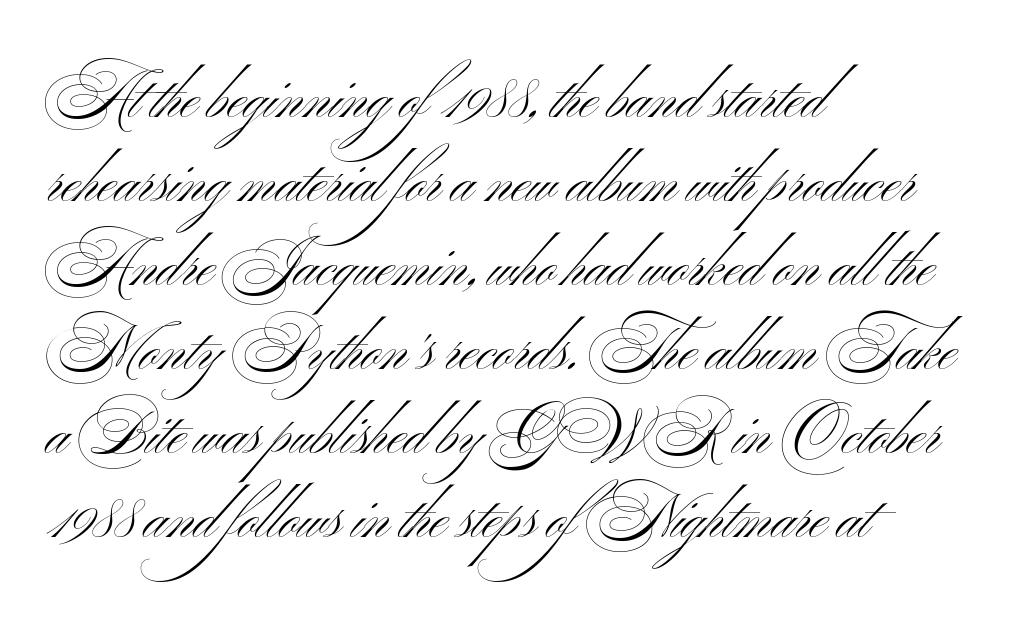
{"serif": "no", "bold": "no", "weight": "light", "width": "wide", "stroke_contrast": "medium", "x_height": "small", "monospaced": "no", "underline": "no", "align": "left", "line_spacing": "normal", "line_spacing_ratio": 1.4, "letter_spacing": "normal", "letter_spacing_em": 0.0, "glyph_px": 60}
